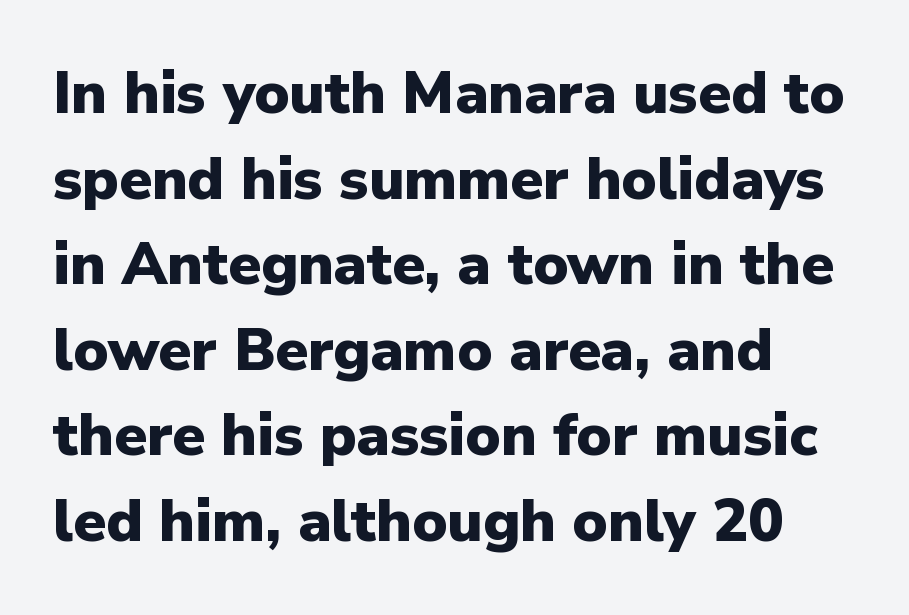
Here the designer chose a conventional face with non-uniform glyph widths. This sample keeps an unexceptional amount of space between lines. The paragraph shown leans on its left margin. Italic: no, the glyphs are upright roman. The horizontal fit of the characters is conventional and even. Underlining? Definitely not there.
